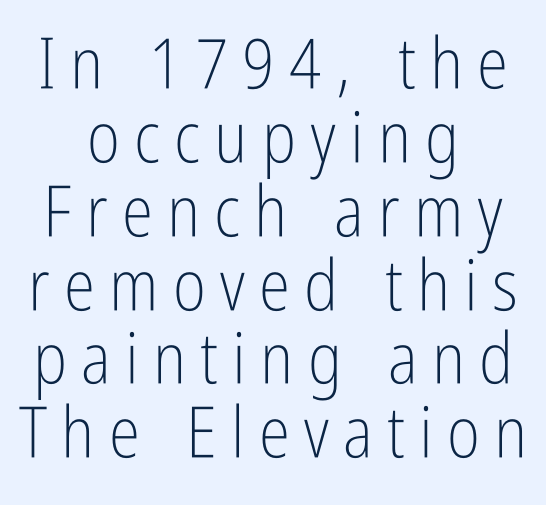
Horizontal bands of white between lines are thin slivers. The letters advance in unequal steps, a hallmark of proportional type. Is the stroke heavy? The answer is a plain regular-or-lighter. The strip under each line holds only bare page.
